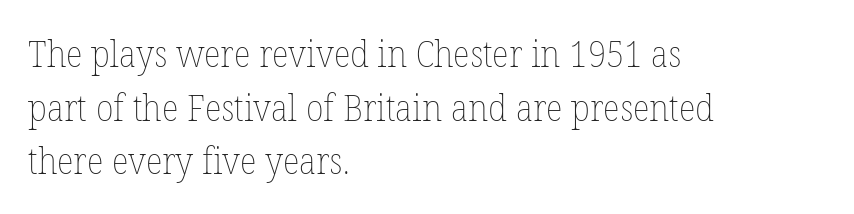
Characters remain perfectly vertical along every line. Think of a printed novel: that variable character pitch is what you see here. Notice how descenders clear the ascenders below comfortably — that's standard leading. Characters follow at the spacing the type designer built in. No word sits above an underline.
